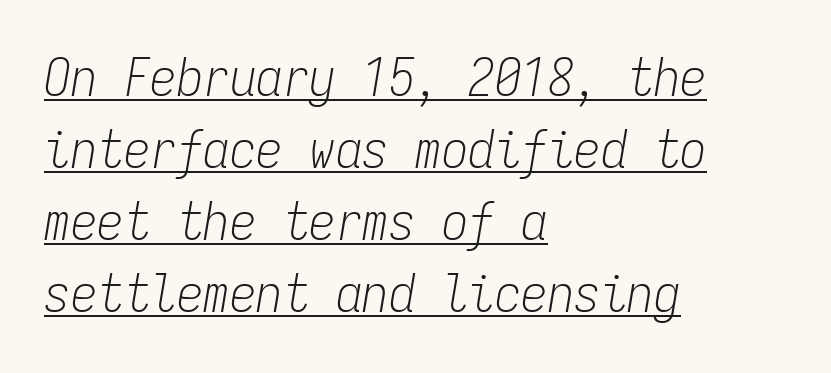
The image shows 53 px light, condensed type, italic (leaning right), monospaced; set left-aligned, normal line spacing (1.36x), normal letter spacing, underlined; low stroke contrast and a medium x-height.
